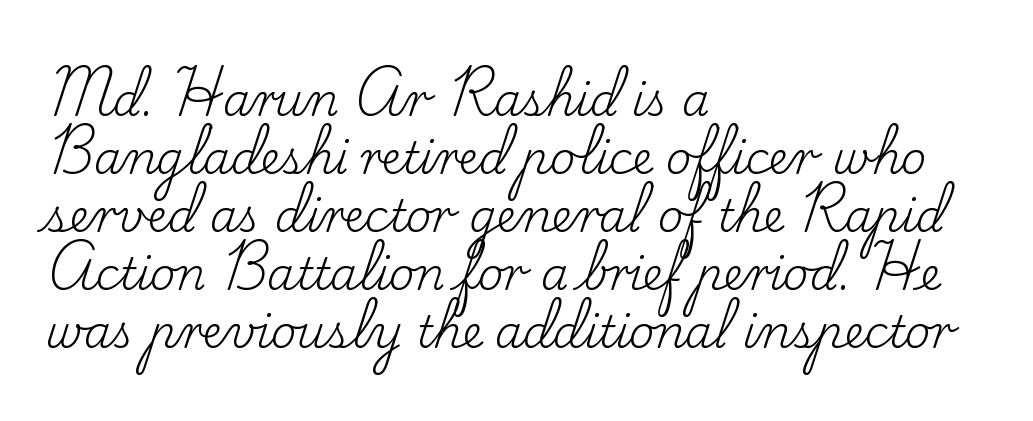
{"serif": "yes", "bold": "no", "weight": "regular", "width": "normal", "stroke_contrast": "low", "x_height": "small", "monospaced": "no", "underline": "no", "align": "left", "line_spacing": "normal", "line_spacing_ratio": 1.32, "letter_spacing": "normal", "letter_spacing_em": 0.0, "glyph_px": 44}
